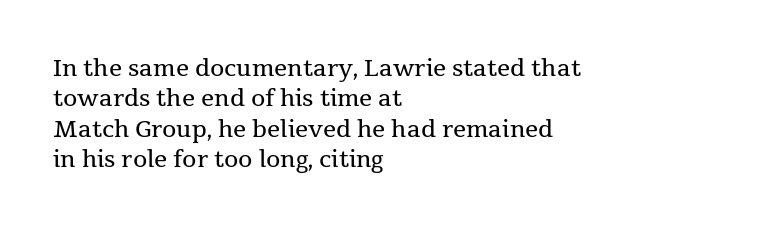
{"italic": "no", "bold": "no", "underline": "no", "align": "left", "line_spacing": "normal", "line_spacing_ratio": 1.32, "letter_spacing": "normal", "letter_spacing_em": 0.0, "glyph_px": 23}
